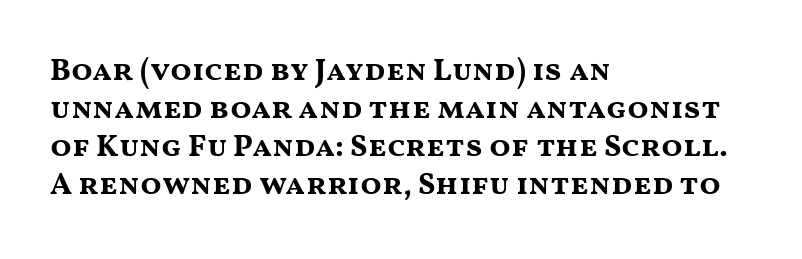
The image shows 31 px bold, wide sans-serif type, upright; set left-aligned, line spacing 1.23x, normal letter spacing, not underlined; medium stroke contrast and a medium x-height.
